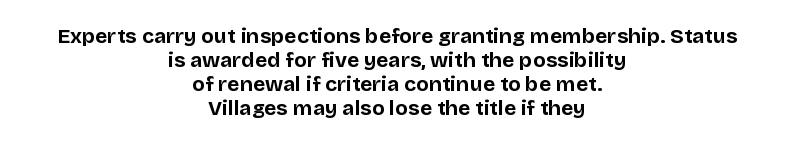
Pretty heavy lettering here — definitely bold. The passage shown is not underscored anywhere. No italicization has been applied; the sample stays upright. Leading: reduced. The letterforms sit shoulder to shoulder at normal distance. Horizontal alignment here is central, giving a formal, balanced look.
